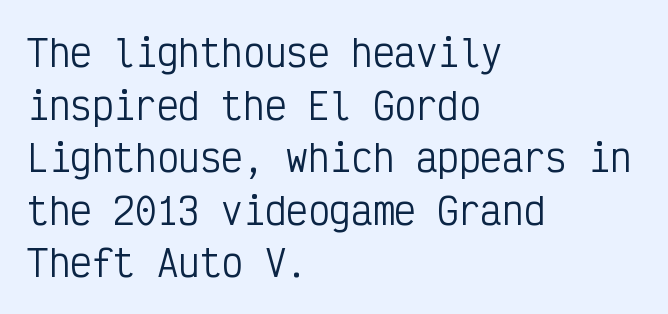
{"serif": "no", "italic": "no", "bold": "no", "weight": "regular", "width": "condensed", "stroke_contrast": "low", "x_height": "medium", "monospaced": "yes", "underline": "no", "align": "left", "line_spacing": "normal", "line_spacing_ratio": 1.46, "letter_spacing": "normal", "letter_spacing_em": 0.0, "glyph_px": 36}
